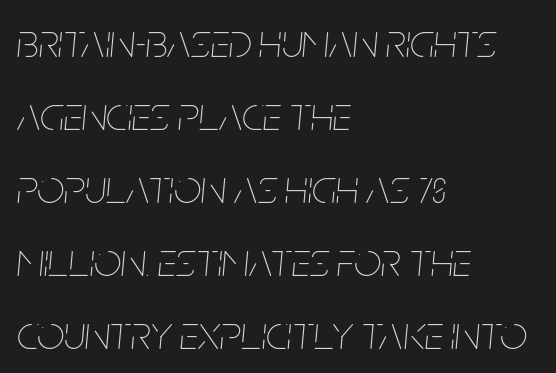
Q: Is the text bold? A: No.
Q: Is the text italic (slanted)? A: Yes, it leans right by about 5 degrees.
Q: Is the text underlined? A: No.
Q: How is the paragraph aligned? A: Left-aligned.
Q: Is the spacing between letters normal or unusually wide? A: Normal.
Q: Is the spacing between lines tight, normal or loose? A: Normal.
Q: Width (condensed, normal, or wide)? A: Condensed.
Q: Stroke contrast? A: Low.
Q: x-height? A: Large.
Q: Monospaced? A: No.
